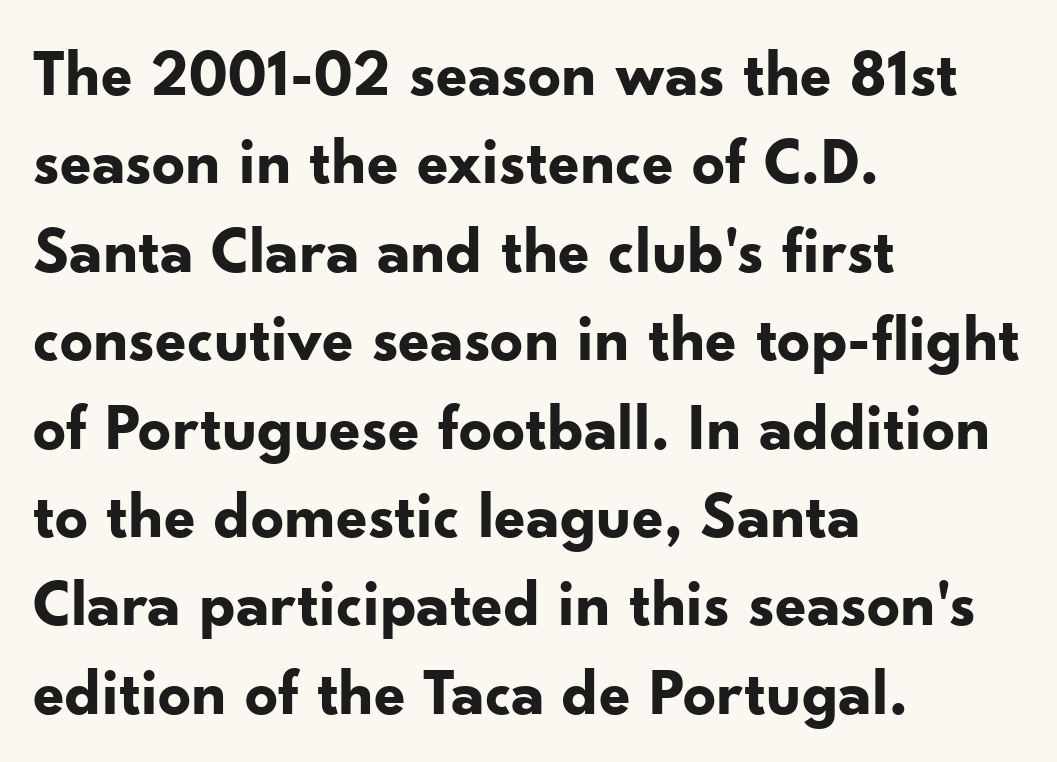
Is the block centered? No — it sits flush against the left margin. Unlike italic type, these characters show no tilt at all. Heavy-handed strokes throughout: this text is bold. Each letter keeps its own natural width here, so spacing adapts to shape. Font category for this specimen: sans-serif.
